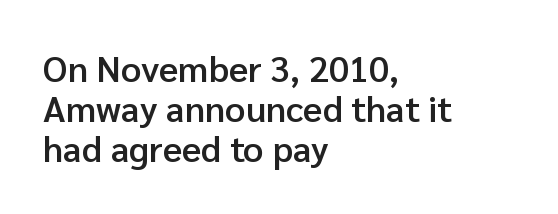
Q: Is the text bold? A: Semi-bold.
Q: Is the text italic (slanted)? A: No, it is upright.
Q: Is the typeface a serif or a sans-serif typeface? A: Sans-serif.
Q: Is the text underlined? A: No.
Q: How is the paragraph aligned? A: Left-aligned.
Q: Is the spacing between letters normal or unusually wide? A: Normal.
Q: Is the spacing between lines tight, normal or loose? A: Tight.
Q: Width (condensed, normal, or wide)? A: Normal.
Q: Stroke contrast? A: Low.
Q: x-height? A: Medium.
Q: Monospaced? A: No.
